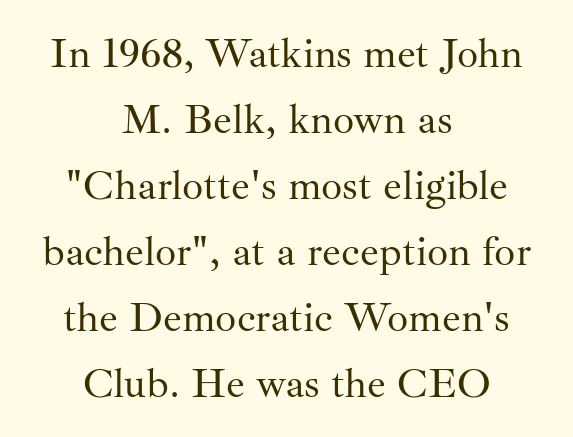
The image shows 42 px regular-weight serif type, upright; set centered, normal line spacing (1.57x), normal letter spacing, not underlined; medium stroke contrast and a small x-height.
